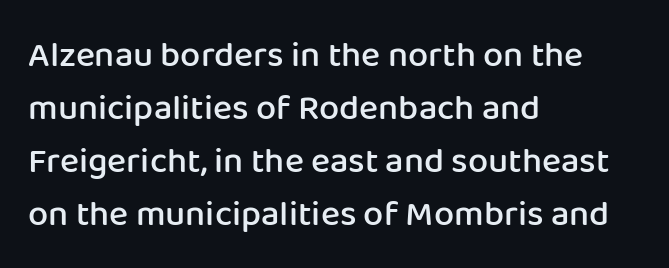
The image shows 36 px semibold sans-serif type, upright; set left-aligned, normal line spacing (1.47x), normal letter spacing, not underlined; low stroke contrast and a medium x-height.
